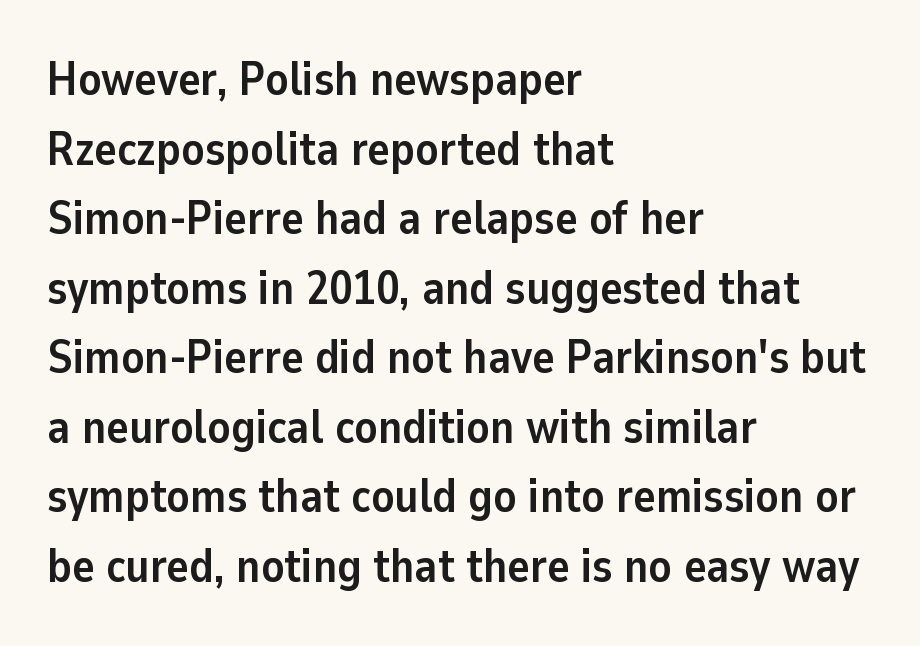
The image shows 47 px semibold sans-serif type, upright; set left-aligned, normal line spacing (1.48x), normal letter spacing, not underlined; low stroke contrast and a medium x-height.
